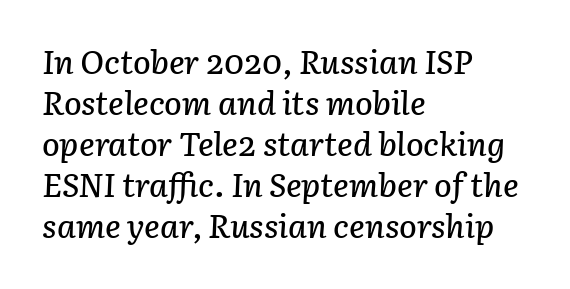
Is the type slanted? Yes — the strokes lean at a clear angle. Clear beneath every line of the passage. A student would call this left alignment; a typographer would say flush left, rag right. A typesetter would call this zero additional tracking. The rendering uses natural spacing where letterforms have individual widths.
